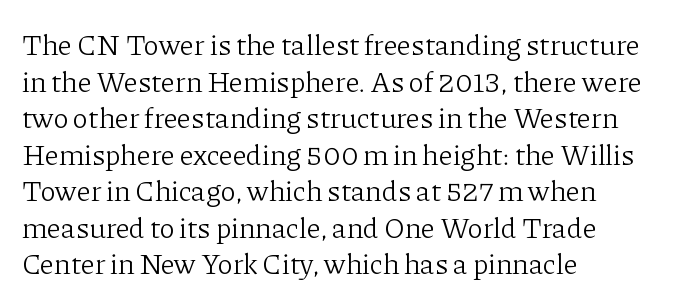
The image shows 29 px light serif type, upright; set left-aligned, normal line spacing (1.26x), normal letter spacing, not underlined; low stroke contrast and a medium x-height.
